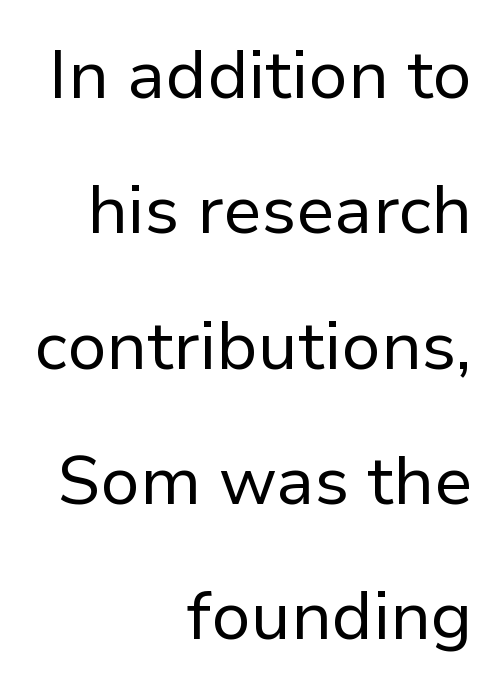
The image shows 68 px regular-weight sans-serif type, upright; set right-aligned, loose line spacing (1.99x), normal letter spacing, not underlined; low stroke contrast and a medium x-height.
